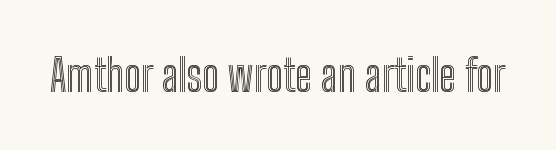
The image shows 44 px condensed type, upright; set normal letter spacing, not underlined; a medium x-height.
